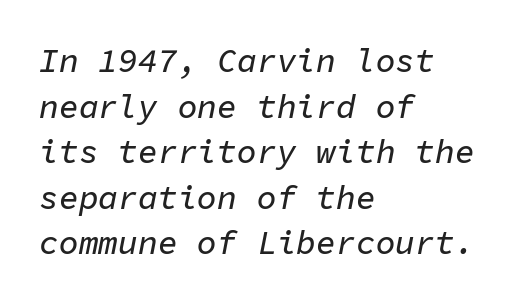
The image shows 33 px text type, italic (leaning right), monospaced; set left-aligned, normal line spacing (1.38x), normal letter spacing, not underlined; low stroke contrast and a medium x-height.
